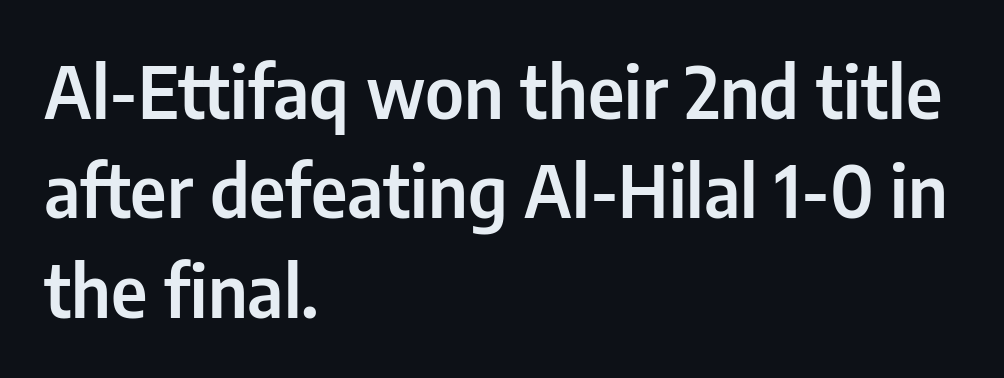
The image shows 72 px condensed sans-serif type, upright; set left-aligned, normal line spacing (1.38x), normal letter spacing, not underlined; low stroke contrast and a medium x-height.
